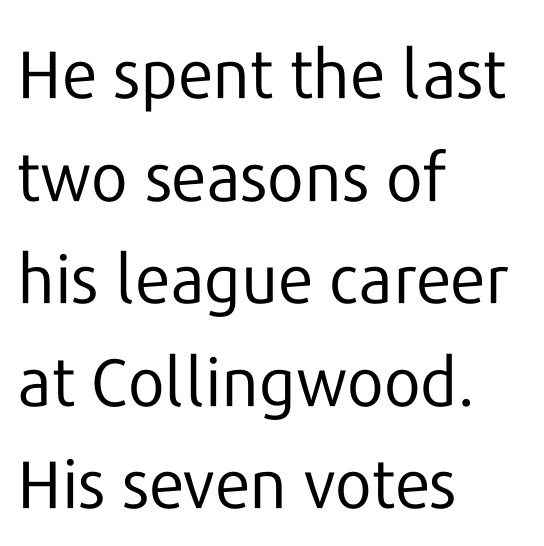
The image shows 67 px regular-weight sans-serif type, upright; set left-aligned, normal line spacing (1.53x), normal letter spacing, not underlined; low stroke contrast and a medium x-height.
